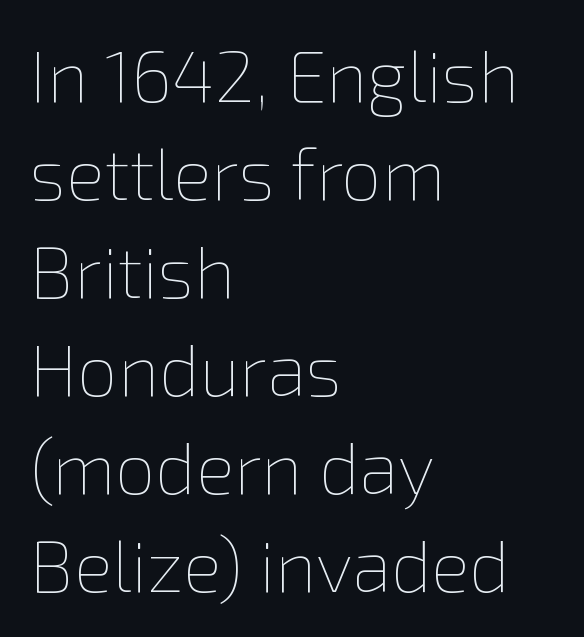
A normal amount of white space separates one row of letters from the next. Every row of glyphs begins at an identical x-position on the left. Note the varied advance widths — an 'i' is clearly narrower than an 'm'. Bold? No — there's no thickening of the strokes. Beneath every word, the page is bare.
